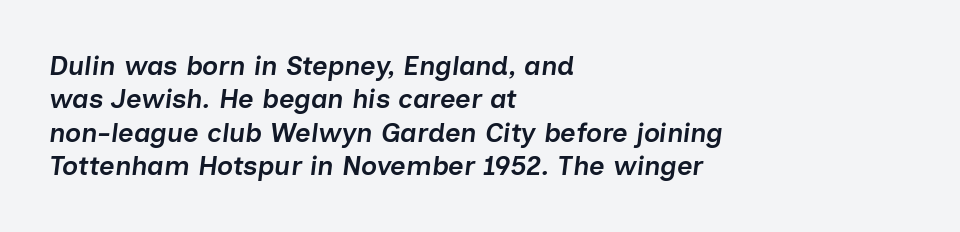
{"italic": "yes", "lean": "right", "slant_degrees": 7, "bold": "semi", "underline": "no", "align": "left", "line_spacing_ratio": 1.24, "letter_spacing": "normal", "letter_spacing_em": 0.0, "glyph_px": 27}
